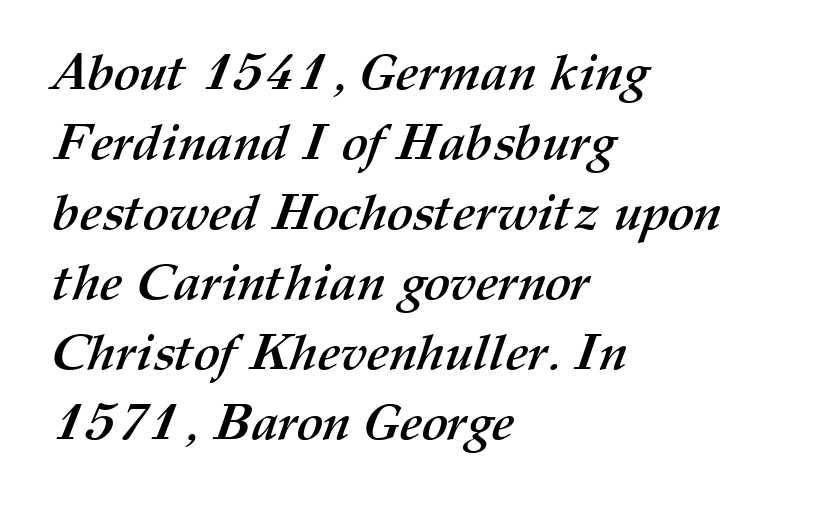
The image shows 50 px semibold type; set left-aligned, normal line spacing (1.4x), normal letter spacing, not underlined; medium stroke contrast and a medium x-height.
